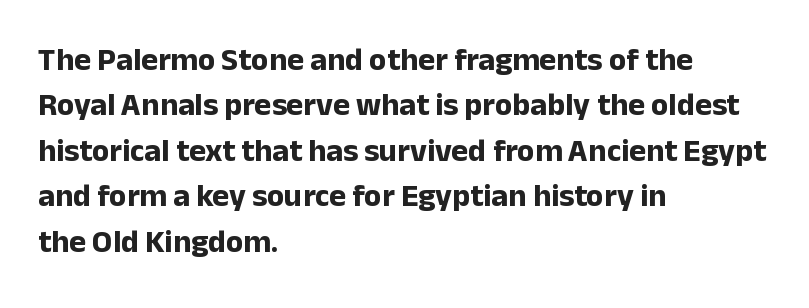
The image shows 32 px bold sans-serif type, upright; set left-aligned, normal line spacing (1.42x), normal letter spacing, not underlined; low stroke contrast and a medium x-height.
